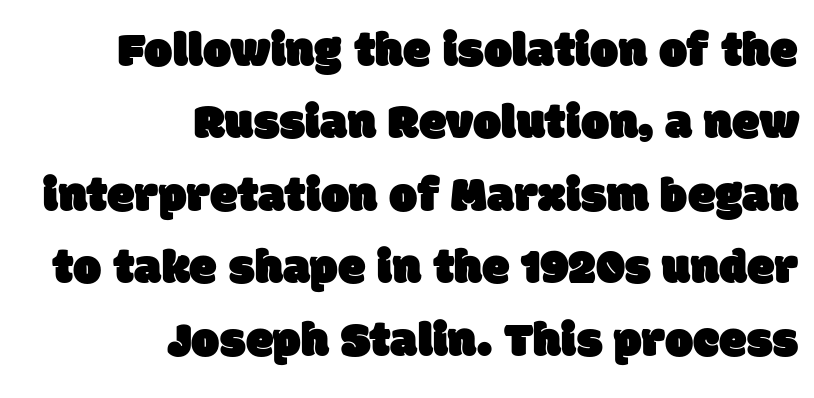
This sample is right-justified, so line beginnings fall wherever the words allow. A typesetter would label this face a sans. A typesetter would call this leading conventional body-copy spacing. Spacing verdict: proportional, widths tailored to each character. Decoration check: the copy has no underline. The tracking reads as untouched default to a designer's eye.
